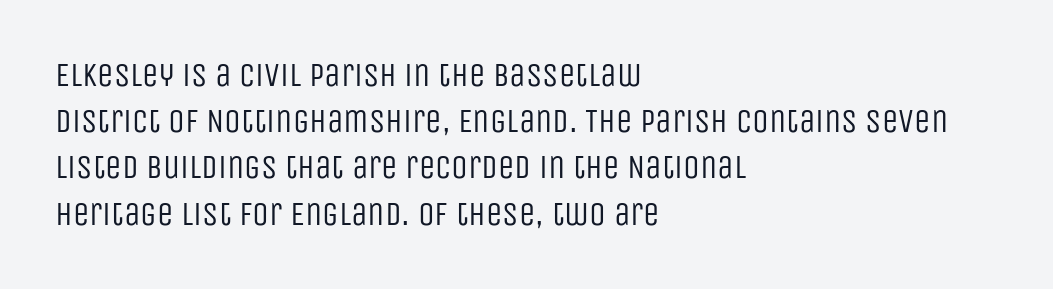
Grotesque or geometric, the face here clearly has no serifs. The rag falls on the right side of this text block. Nobody drew a line under any word here. Inter-character spacing is left at the font's built-in metrics. Regular leading. Looks like regular typesetting: each glyph gets only the width it needs.
